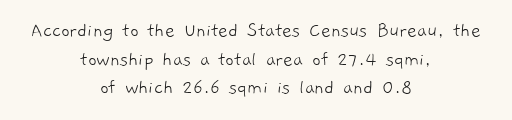
{"bold": "no", "underline": "no", "align": "center", "line_spacing": "normal", "line_spacing_ratio": 1.36, "letter_spacing": "normal", "letter_spacing_em": 0.0, "glyph_px": 21}
